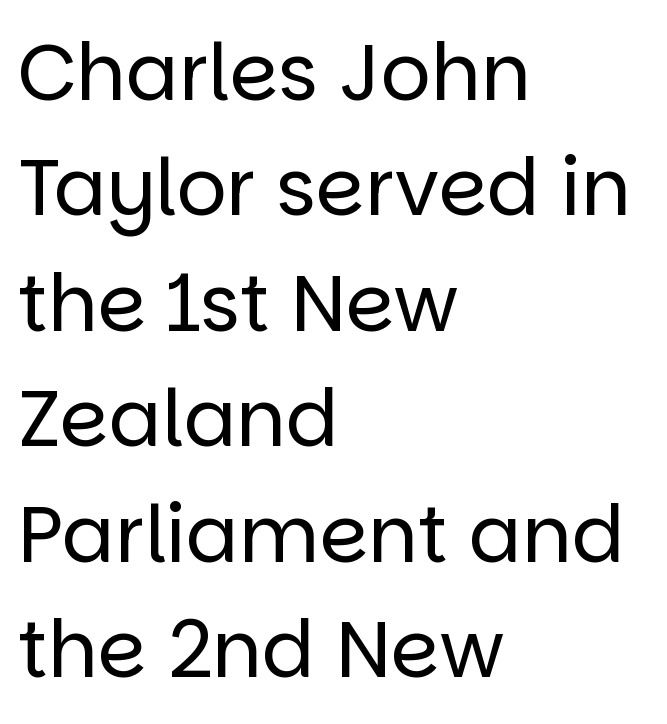
Q: Is the text bold? A: No.
Q: Is the text italic (slanted)? A: No, it is upright.
Q: Is the typeface a serif or a sans-serif typeface? A: Sans-serif.
Q: Is the text underlined? A: No.
Q: How is the paragraph aligned? A: Left-aligned.
Q: Is the spacing between letters normal or unusually wide? A: Normal.
Q: Is the spacing between lines tight, normal or loose? A: Normal.
Q: Width (condensed, normal, or wide)? A: Normal.
Q: Stroke contrast? A: Low.
Q: x-height? A: Large.
Q: Monospaced? A: No.
